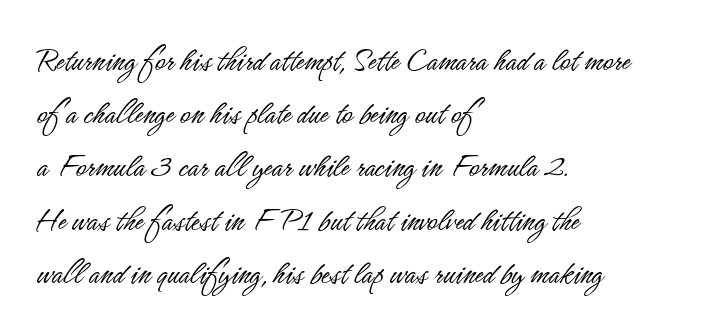
{"serif": "no", "bold": "no", "weight": "light", "width": "condensed", "stroke_contrast": "low", "x_height": "small", "monospaced": "no", "underline": "no", "align": "left", "line_spacing": "normal", "line_spacing_ratio": 1.52, "letter_spacing": "normal", "letter_spacing_em": 0.0, "glyph_px": 35}
